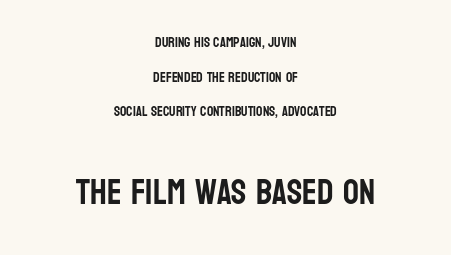
{"serif": "no", "italic": "no", "width": "condensed", "stroke_contrast": "low", "x_height": "large", "monospaced": "no", "underline": "no", "align": "center", "line_spacing": "loose", "line_spacing_ratio": 2.48, "letter_spacing": "normal", "letter_spacing_em": 0.0, "larger_block": "second", "size_ratio": 2.5, "glyph_px": 35}
